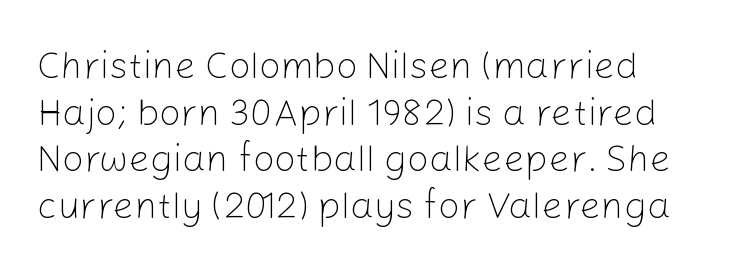
The image shows 38 px light sans-serif type, upright; set line spacing 1.23x, normal letter spacing, not underlined; low stroke contrast and a medium x-height.
